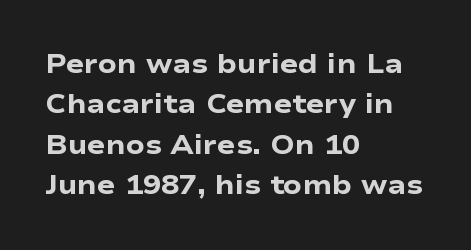
{"italic": "no", "bold": "yes", "underline": "no", "align": "left", "line_spacing": "normal", "line_spacing_ratio": 1.5, "letter_spacing": "normal", "letter_spacing_em": 0.0, "glyph_px": 27}
